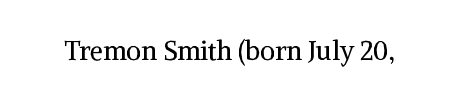
{"italic": "no", "bold": "no", "underline": "no", "letter_spacing": "normal", "letter_spacing_em": 0.0, "glyph_px": 26}
